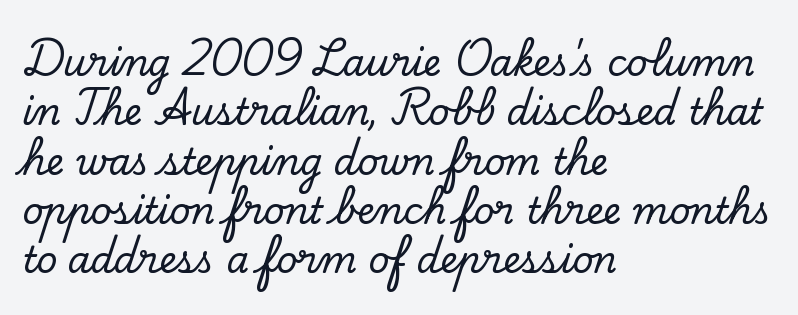
Q: Is the text italic (slanted)? A: Yes.
Q: Is the typeface a serif or a sans-serif typeface? A: Serif.
Q: Is the text underlined? A: No.
Q: How is the paragraph aligned? A: Left-aligned.
Q: Is the spacing between letters normal or unusually wide? A: Normal.
Q: Is the spacing between lines tight, normal or loose? A: Normal.
Q: Width (condensed, normal, or wide)? A: Normal.
Q: Stroke contrast? A: Low.
Q: x-height? A: Small.
Q: Monospaced? A: No.
